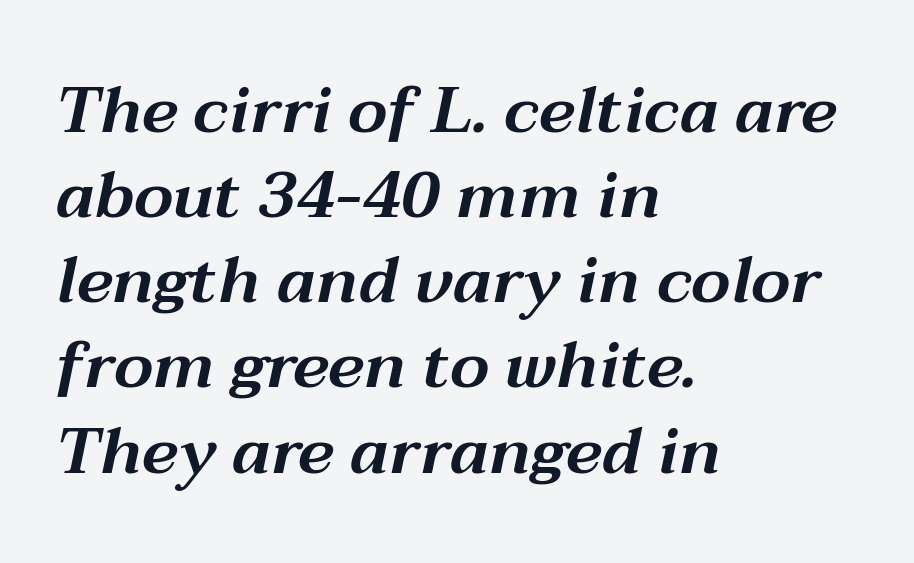
{"italic": "yes", "lean": "right", "slant_degrees": 12, "width": "wide", "stroke_contrast": "medium", "x_height": "medium", "monospaced": "no", "underline": "no", "align": "left", "line_spacing": "normal", "line_spacing_ratio": 1.31, "letter_spacing": "normal", "letter_spacing_em": 0.0, "glyph_px": 65}
